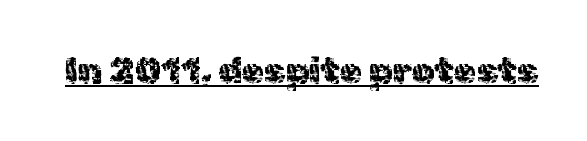
What decoration does the sample have? An underline. Here the glyphs are tracked normally, forming tight word shapes. Note: no serifs on the glyphs. A typesetter would call this proportional, since set widths differ per character. Characters remain perfectly vertical along every line.
